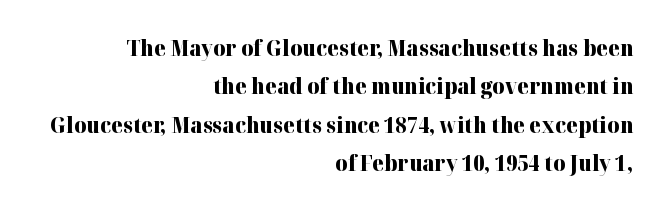
Q: Is the text bold? A: Yes.
Q: Is the text italic (slanted)? A: No, it is upright.
Q: Is the text underlined? A: No.
Q: How is the paragraph aligned? A: Right-aligned.
Q: Is the spacing between letters normal or unusually wide? A: Normal.
